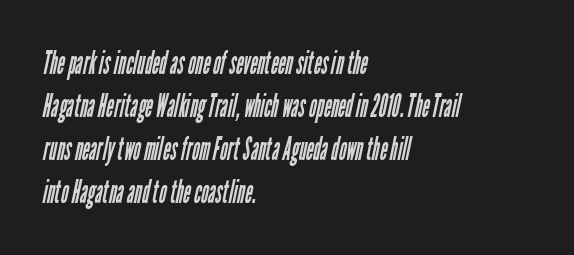
The image shows 32 px regular-weight, condensed sans-serif type; set left-aligned, normal line spacing (1.34x), normal letter spacing, not underlined; low stroke contrast and a medium x-height.
